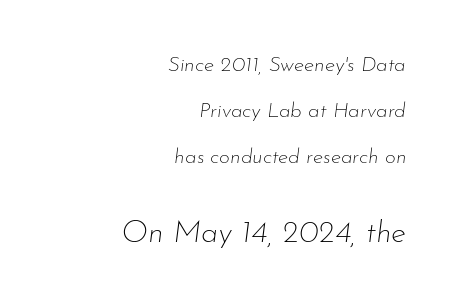
This sample is right-justified, so line beginnings fall wherever the words allow. Each letter keeps its own natural width here, so spacing adapts to shape. This rendering features lettering with no underline. The font sits on the lighter half of the weight spectrum, regular included.
